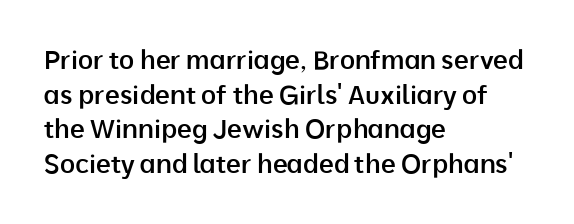
The image shows 26 px text type, upright; set left-aligned, normal line spacing (1.33x), normal letter spacing, not underlined.
